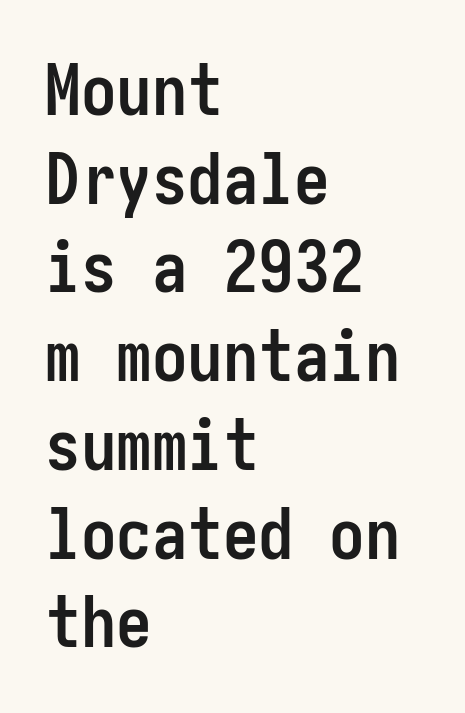
{"serif": "no", "italic": "no", "bold": "yes", "weight": "semibold", "width": "condensed", "stroke_contrast": "low", "x_height": "medium", "underline": "no", "align": "left", "line_spacing": "normal", "line_spacing_ratio": 1.25, "letter_spacing": "normal", "letter_spacing_em": 0.0, "glyph_px": 71}
